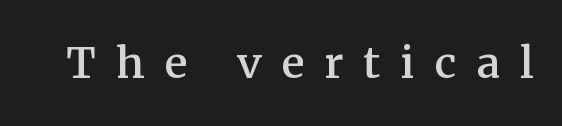
Q: Is the text italic (slanted)? A: No, it is upright.
Q: Is the typeface a serif or a sans-serif typeface? A: Serif.
Q: Is the text underlined? A: No.
Q: Is the spacing between letters normal or unusually wide? A: Unusually wide.
Q: Width (condensed, normal, or wide)? A: Normal.
Q: Stroke contrast? A: Medium.
Q: x-height? A: Medium.
Q: Monospaced? A: No.
